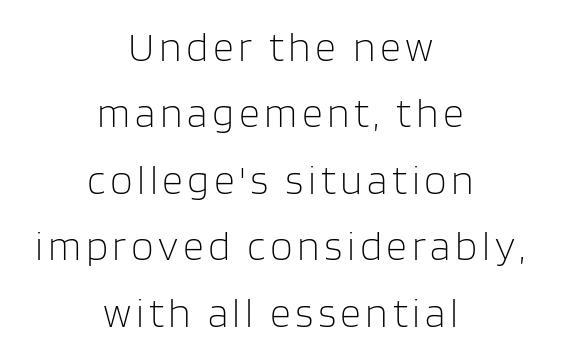
Q: Is the text bold? A: No.
Q: Is the text italic (slanted)? A: No, it is upright.
Q: Is the typeface a serif or a sans-serif typeface? A: Sans-serif.
Q: Is the text underlined? A: No.
Q: How is the paragraph aligned? A: Centered.
Q: Is the spacing between lines tight, normal or loose? A: Normal.
Q: Width (condensed, normal, or wide)? A: Normal.
Q: Stroke contrast? A: Low.
Q: x-height? A: Large.
Q: Monospaced? A: No.
